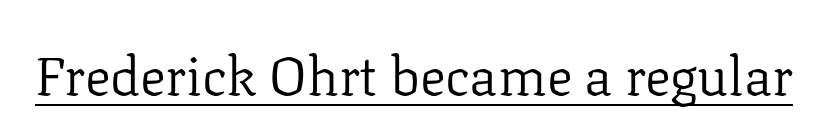
{"serif": "yes", "italic": "no", "bold": "no", "weight": "regular", "width": "normal", "stroke_contrast": "low", "x_height": "medium", "monospaced": "no", "underline": "yes", "letter_spacing": "normal", "letter_spacing_em": 0.0, "glyph_px": 54}
